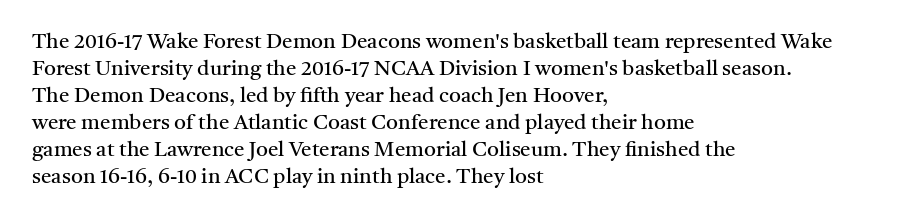
The image shows 21 px text type, upright; set left-aligned, normal line spacing (1.29x), normal letter spacing, not underlined.
